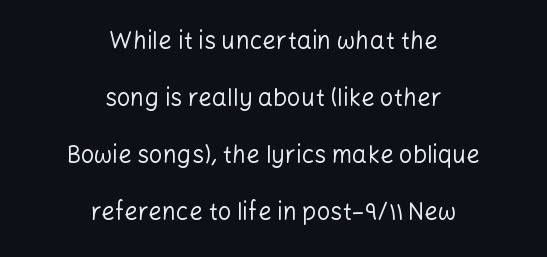
The passage is arranged like a title page — every line centered. Look at the tracking — it's just the regular setting, nothing added. Stems and bowls with no extra thickness — not bold. The space directly below the letters is spotless.
